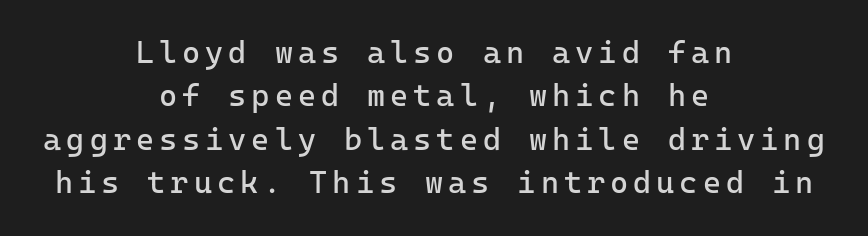
The image shows 31 px regular-weight sans-serif type, upright, monospaced; set centered, normal line spacing (1.4x), not underlined; low stroke contrast and a medium x-height.
